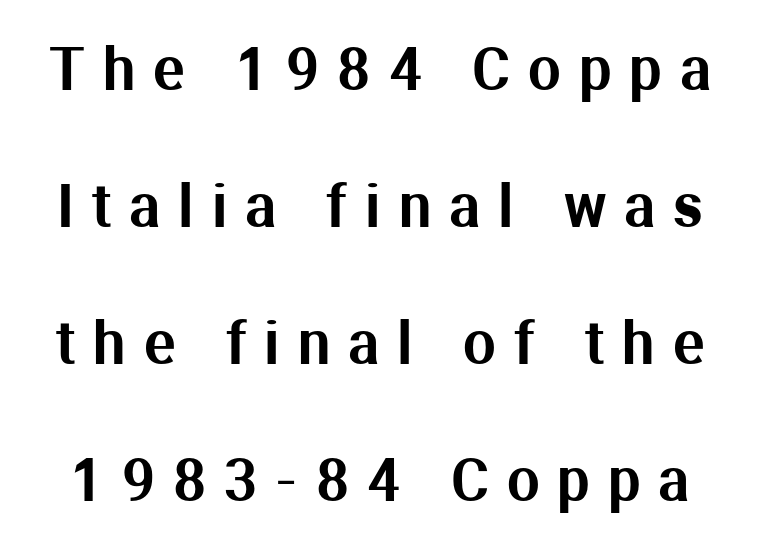
Think of a printed novel: that variable character pitch is what you see here. The type is letterspaced generously, with wide tracking. A typesetter would mark this as roman, not italic. Regarding leading, the lines here are spaced well apart. The specimen omits any rule beneath the text block's lines. Typographically, this falls in the sans-serif category.
